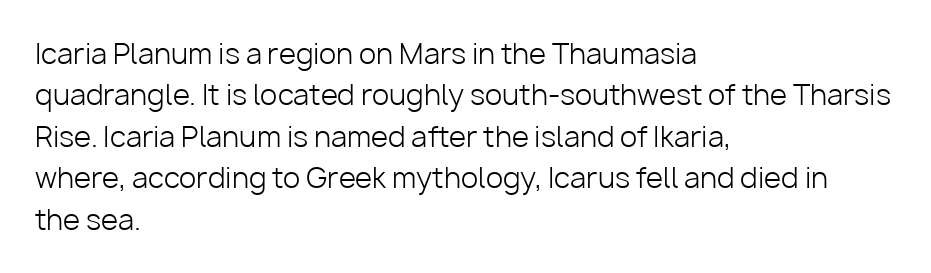
{"serif": "no", "italic": "no", "bold": "no", "weight": "light", "width": "normal", "stroke_contrast": "low", "x_height": "medium", "monospaced": "no", "underline": "no", "align": "left", "line_spacing": "normal", "line_spacing_ratio": 1.48, "letter_spacing": "normal", "letter_spacing_em": 0.0, "glyph_px": 28}
